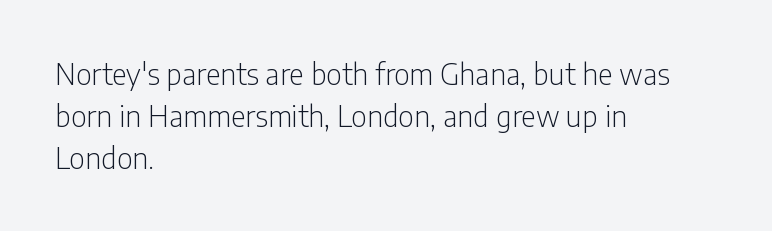
The image shows 29 px light, condensed sans-serif type, upright; set left-aligned, normal line spacing (1.44x), normal letter spacing, not underlined; low stroke contrast and a medium x-height.
